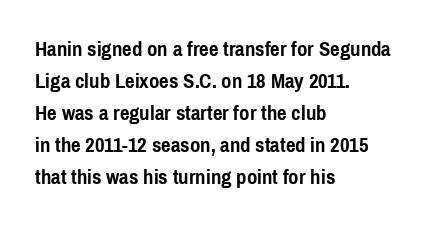
The type sits square on the baseline with zero lean. Summary of weight: heavy, a full bold. Interline gaps are of average width in this sample. The type is set solid horizontally, with unmodified tracking. Underline: absent.
